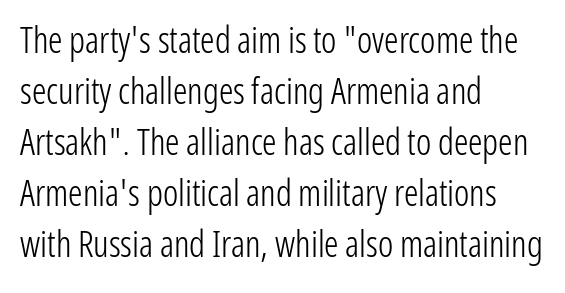
Q: Is the text bold? A: No.
Q: Is the text italic (slanted)? A: No, it is upright.
Q: Is the typeface a serif or a sans-serif typeface? A: Sans-serif.
Q: Is the text underlined? A: No.
Q: How is the paragraph aligned? A: Left-aligned.
Q: Is the spacing between letters normal or unusually wide? A: Normal.
Q: Is the spacing between lines tight, normal or loose? A: Normal.
Q: Width (condensed, normal, or wide)? A: Condensed.
Q: Stroke contrast? A: Low.
Q: x-height? A: Medium.
Q: Monospaced? A: No.
